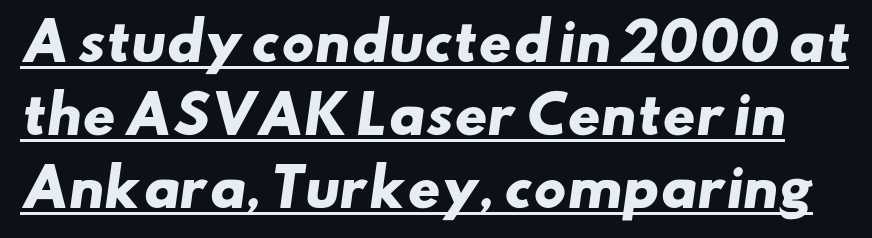
Caption: standard tracking, unaltered. In designer terms, the underline attribute is active on this setting. The designer went with a sans here, leaving each stem footless. The rendering uses a bold face; every stroke is thick and dark. Proportional: the letters do not fall into vertical columns.
